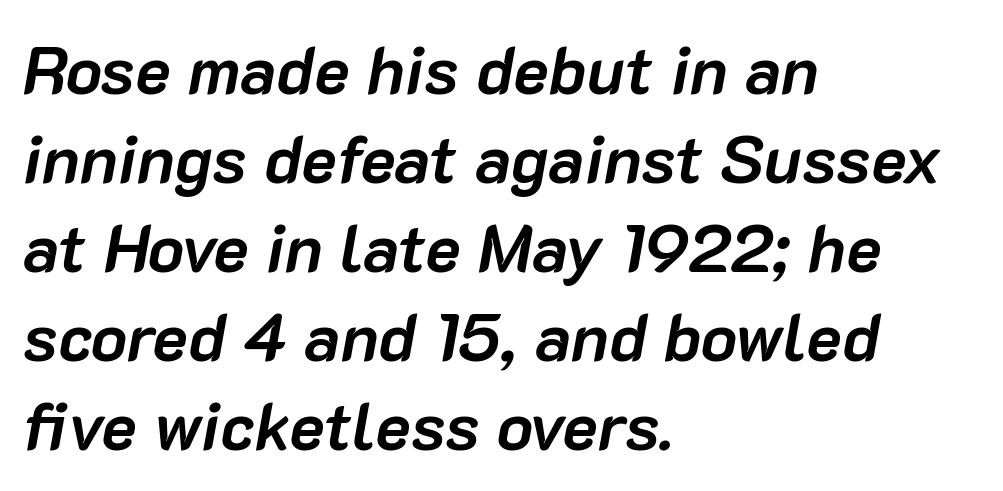
Quick note: italic. No word sits above an underline. These lines are rendered in a variable-pitch font. Visually the block forms a straight wall on the left and a jagged coastline on the right.
